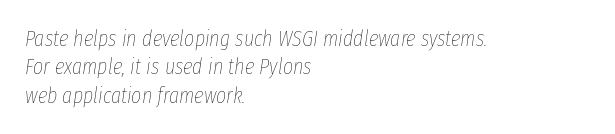
The paragraph has a hard left edge and a soft right edge. Beneath every word, the page is bare. The line texture is even and compact thanks to regular tracking. Interline gaps are of average width in this sample. Quick note: italic. Counters stay open thanks to moderate or lighter strokes.
